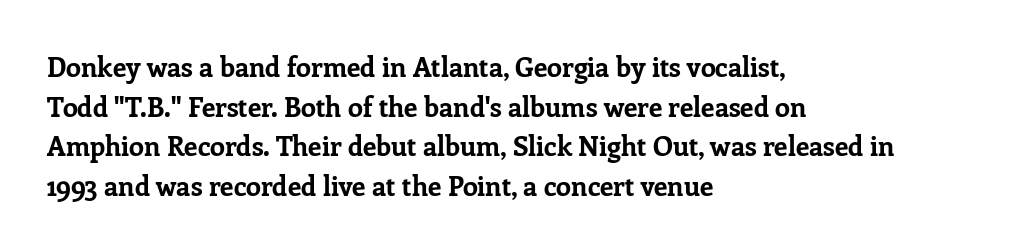
Q: Is the text bold? A: Yes.
Q: Is the text italic (slanted)? A: No, it is upright.
Q: Is the text underlined? A: No.
Q: How is the paragraph aligned? A: Left-aligned.
Q: Is the spacing between letters normal or unusually wide? A: Normal.
Q: Is the spacing between lines tight, normal or loose? A: Normal.
